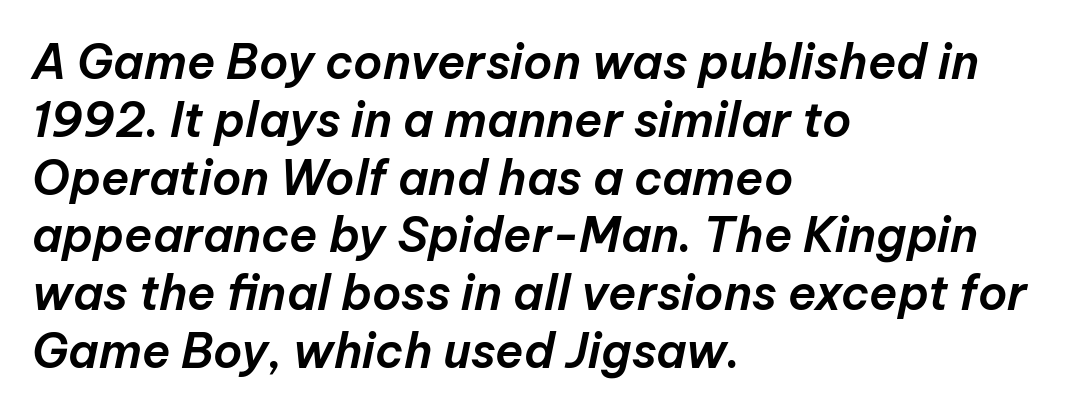
The image shows 47 px text type, italic (leaning right); set left-aligned, line spacing 1.23x, normal letter spacing, not underlined; low stroke contrast and a medium x-height.
